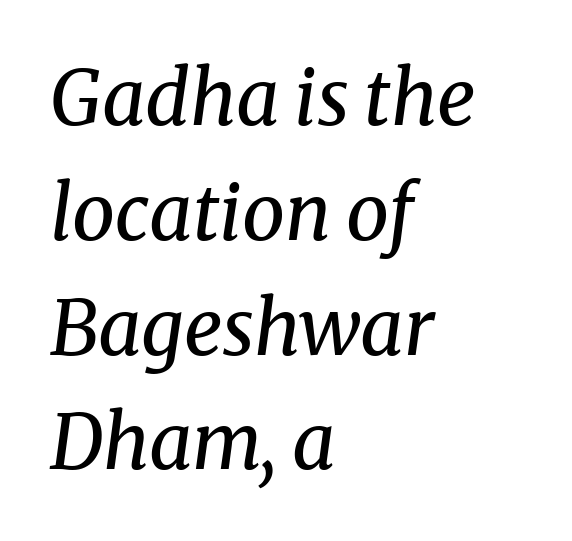
Q: Is the text bold? A: No.
Q: Is the text italic (slanted)? A: Yes, it leans right by about 8 degrees.
Q: Is the typeface a serif or a sans-serif typeface? A: Serif.
Q: Is the text underlined? A: No.
Q: How is the paragraph aligned? A: Left-aligned.
Q: Is the spacing between letters normal or unusually wide? A: Normal.
Q: Is the spacing between lines tight, normal or loose? A: Normal.
Q: Width (condensed, normal, or wide)? A: Normal.
Q: Stroke contrast? A: Medium.
Q: x-height? A: Medium.
Q: Monospaced? A: No.
